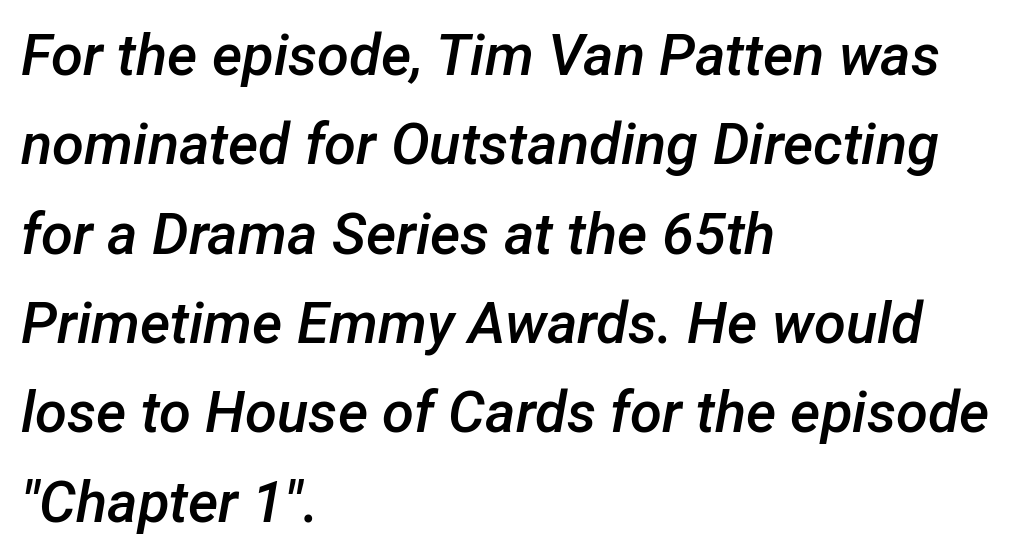
{"italic": "yes", "lean": "right", "slant_degrees": 12, "bold": "semi", "weight": "semibold", "width": "normal", "stroke_contrast": "low", "x_height": "medium", "monospaced": "no", "underline": "no", "align": "left", "line_spacing": "normal", "line_spacing_ratio": 1.54, "letter_spacing": "normal", "letter_spacing_em": 0.0, "glyph_px": 58}
